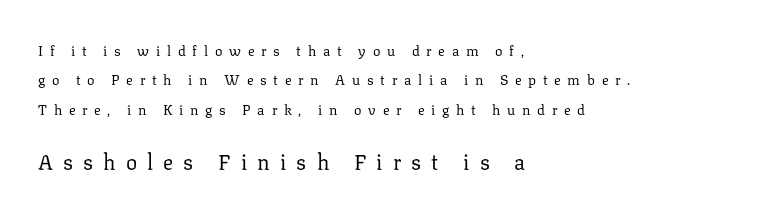
{"italic": "no", "bold": "no", "underline": "no", "align": "left", "line_spacing": "loose", "line_spacing_ratio": 2.09, "letter_spacing": "wide", "letter_spacing_em": 0.48, "larger_block": "second", "size_ratio": 1.5, "glyph_px": 21}
